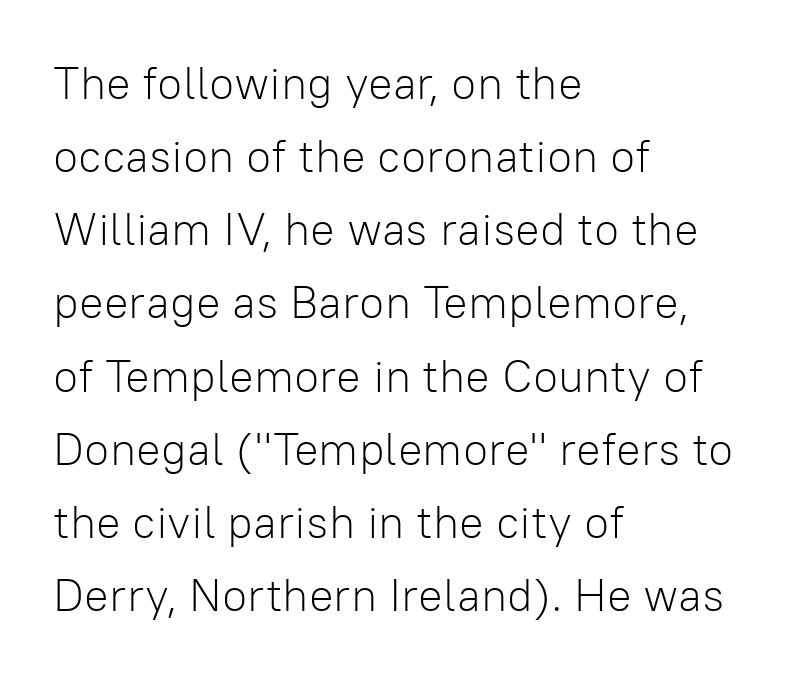
The image shows 46 px light sans-serif type, upright; set left-aligned, normal line spacing (1.59x), normal letter spacing, not underlined; low stroke contrast and a medium x-height.
